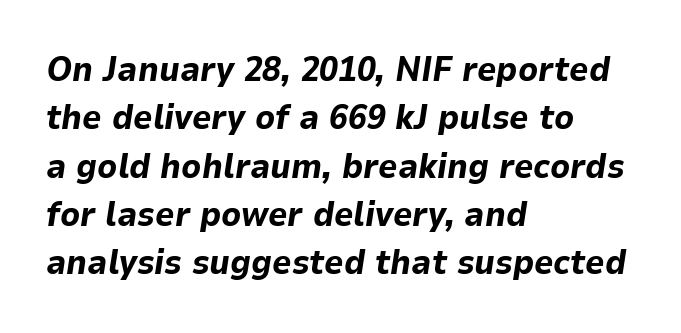
The image shows 34 px bold type, italic (leaning right); set left-aligned, normal line spacing (1.42x), normal letter spacing, not underlined; low stroke contrast and a medium x-height.
